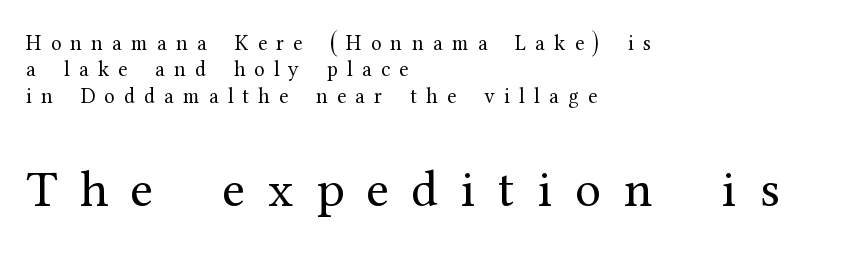
The image shows 52 px regular-weight serif type, upright; set left-aligned, normal line spacing (1.26x), unusually wide letter spacing (+0.44 em), not underlined; the second (bottom) block is 2.48x larger; medium stroke contrast and a medium x-height.
